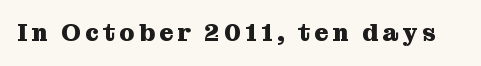
The image shows 24 px bold type, upright; set not underlined.
